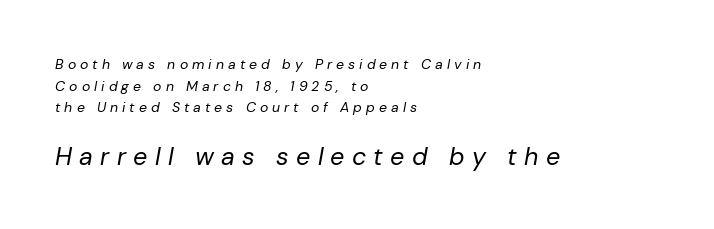
Q: Is the text bold? A: No.
Q: Is the text italic (slanted)? A: Yes, it leans right by about 10 degrees.
Q: Is the text underlined? A: No.
Q: How is the paragraph aligned? A: Left-aligned.
Q: Is the spacing between letters normal or unusually wide? A: Unusually wide.
Q: Is the spacing between lines tight, normal or loose? A: Normal.
Q: Which block of text is set in a larger size, the first (top) or the second (bottom)? A: The second (bottom) one.
